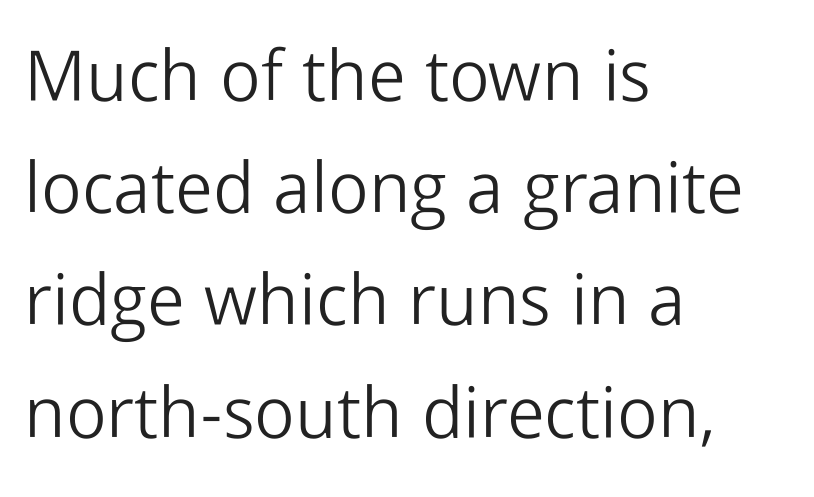
Q: Is the text bold? A: No.
Q: Is the text italic (slanted)? A: No, it is upright.
Q: Is the typeface a serif or a sans-serif typeface? A: Sans-serif.
Q: Is the text underlined? A: No.
Q: How is the paragraph aligned? A: Left-aligned.
Q: Is the spacing between letters normal or unusually wide? A: Normal.
Q: Is the spacing between lines tight, normal or loose? A: Normal.
Q: Width (condensed, normal, or wide)? A: Normal.
Q: Stroke contrast? A: Low.
Q: x-height? A: Medium.
Q: Monospaced? A: No.
